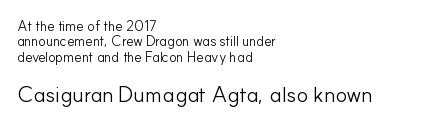
{"italic": "no", "bold": "no", "underline": "no", "align": "left", "line_spacing": "tight", "line_spacing_ratio": 1.09, "letter_spacing": "normal", "letter_spacing_em": 0.0, "larger_block": "second", "size_ratio": 1.57, "glyph_px": 22}
